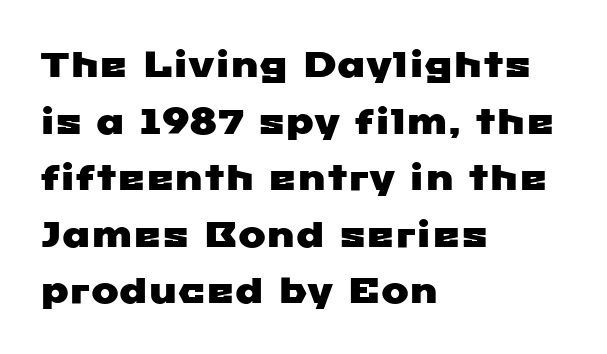
Short note: letters normally spaced. The gap between lines stays unmarked. The rendering uses natural spacing where letterforms have individual widths. Interline gaps are of average width in this sample. Leftover space on each line is placed entirely after the last word.
